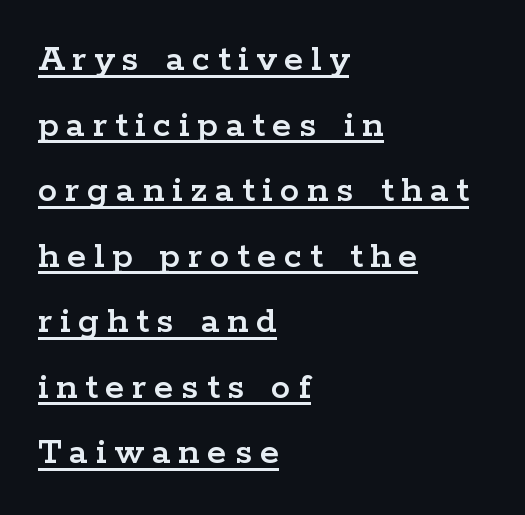
Q: Is the text italic (slanted)? A: No, it is upright.
Q: Is the typeface a serif or a sans-serif typeface? A: Serif.
Q: Is the text underlined? A: Yes.
Q: How is the paragraph aligned? A: Left-aligned.
Q: Is the spacing between letters normal or unusually wide? A: Unusually wide.
Q: Is the spacing between lines tight, normal or loose? A: Normal.
Q: Width (condensed, normal, or wide)? A: Wide.
Q: Stroke contrast? A: Low.
Q: x-height? A: Medium.
Q: Monospaced? A: No.
